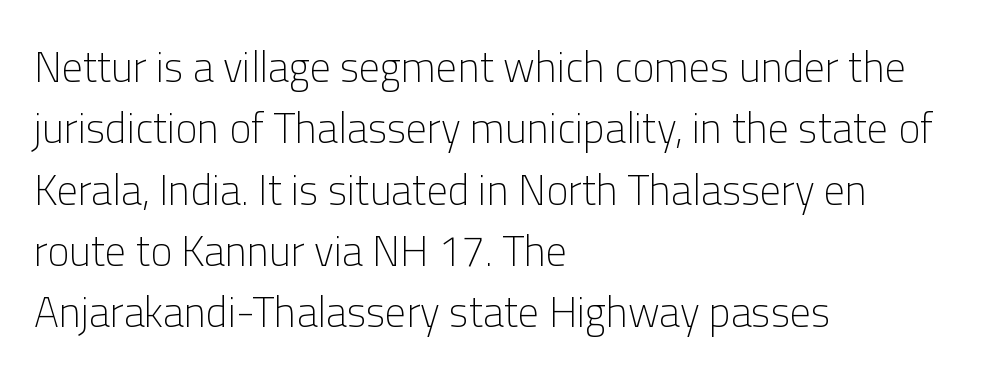
The image shows 42 px light sans-serif type, upright; set left-aligned, normal line spacing (1.46x), normal letter spacing, not underlined; low stroke contrast and a medium x-height.
